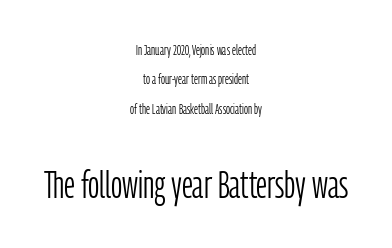
Q: Is the text bold? A: No.
Q: Is the text italic (slanted)? A: No, it is upright.
Q: Is the typeface a serif or a sans-serif typeface? A: Sans-serif.
Q: Is the text underlined? A: No.
Q: How is the paragraph aligned? A: Centered.
Q: Is the spacing between letters normal or unusually wide? A: Normal.
Q: Is the spacing between lines tight, normal or loose? A: Loose.
Q: Which block of text is set in a larger size, the first (top) or the second (bottom)? A: The second (bottom) one.
Q: Width (condensed, normal, or wide)? A: Condensed.
Q: Stroke contrast? A: Low.
Q: x-height? A: Medium.
Q: Monospaced? A: No.
